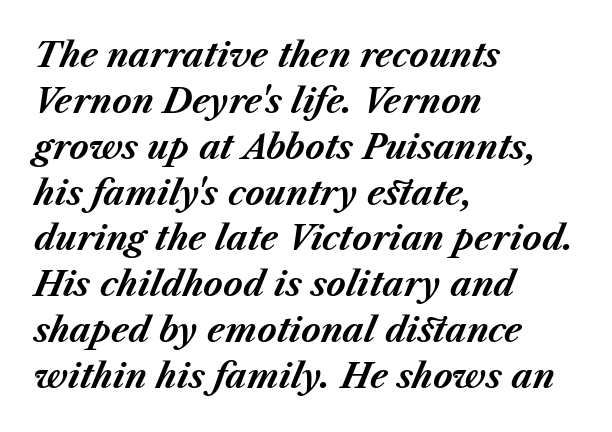
Think of a printed novel: that variable character pitch is what you see here. Words float on clear page, feet unadorned. Is the type bold? Yes — the strokes are clearly thick and heavy. Vertically, the passage feels balanced, rows spaced as you'd expect. The type is set solid horizontally, with unmodified tracking. Posture: slanted.
